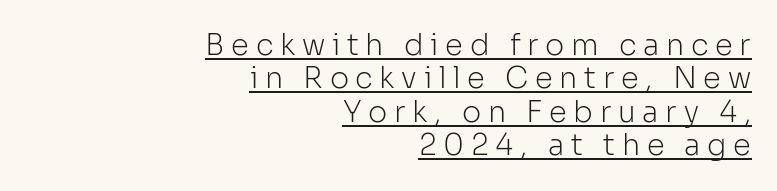
{"serif": "no", "italic": "no", "bold": "no", "weight": "light", "width": "normal", "stroke_contrast": "low", "x_height": "medium", "monospaced": "no", "underline": "yes", "align": "right", "line_spacing": "tight", "line_spacing_ratio": 1.15, "letter_spacing": "wide", "letter_spacing_em": 0.23, "glyph_px": 29}
